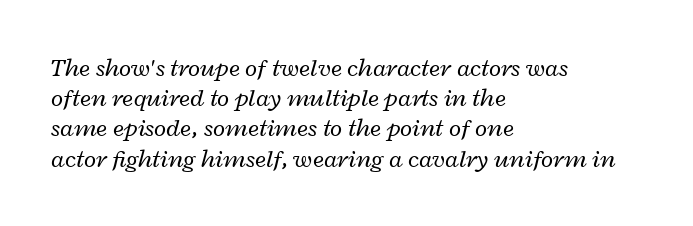
The image shows 25 px text type, italic (leaning right); set left-aligned, line spacing 1.21x, normal letter spacing, not underlined.
